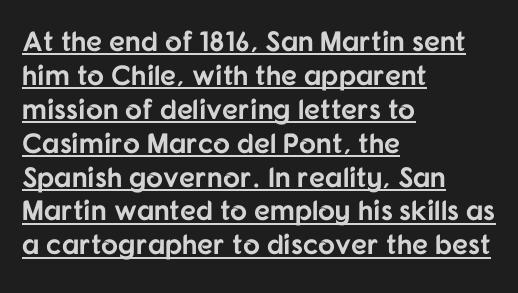
{"serif": "no", "italic": "no", "bold": "yes", "weight": "bold", "width": "normal", "stroke_contrast": "low", "x_height": "medium", "monospaced": "no", "underline": "yes", "align": "left", "line_spacing_ratio": 1.21, "letter_spacing": "normal", "letter_spacing_em": 0.0, "glyph_px": 28}
